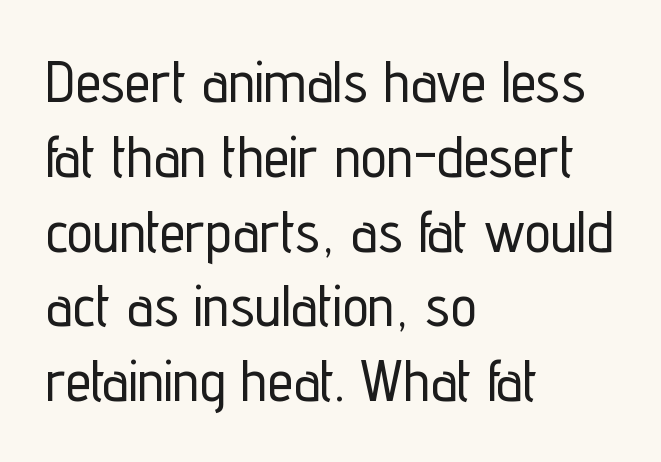
Q: Is the text italic (slanted)? A: No, it is upright.
Q: Is the typeface a serif or a sans-serif typeface? A: Sans-serif.
Q: Is the text underlined? A: No.
Q: How is the paragraph aligned? A: Left-aligned.
Q: Is the spacing between letters normal or unusually wide? A: Normal.
Q: Is the spacing between lines tight, normal or loose? A: Normal.
Q: Width (condensed, normal, or wide)? A: Condensed.
Q: Stroke contrast? A: Low.
Q: x-height? A: Medium.
Q: Monospaced? A: No.
